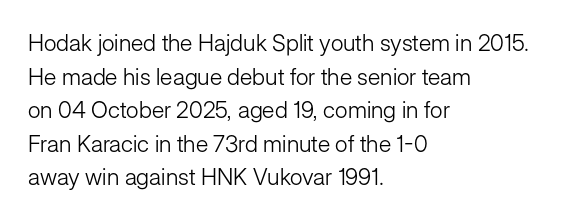
What stands out about the letter spacing? Nothing — it is the standard amount. Type without underlining. You can tell it's not italic because the verticals are truly vertical. Is there much room between lines? A standard amount, neither cramped nor airy.
